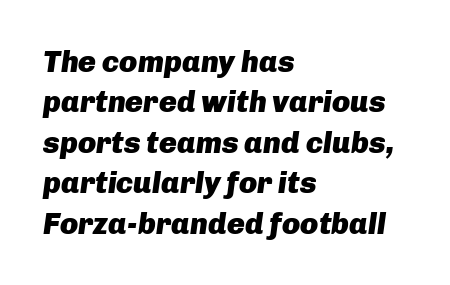
Q: Is the text bold? A: Yes.
Q: Is the text italic (slanted)? A: Yes, it leans right by about 8 degrees.
Q: Is the text underlined? A: No.
Q: How is the paragraph aligned? A: Left-aligned.
Q: Is the spacing between letters normal or unusually wide? A: Normal.
Q: Is the spacing between lines tight, normal or loose? A: Normal.
Q: Width (condensed, normal, or wide)? A: Normal.
Q: Stroke contrast? A: Low.
Q: x-height? A: Medium.
Q: Monospaced? A: No.
